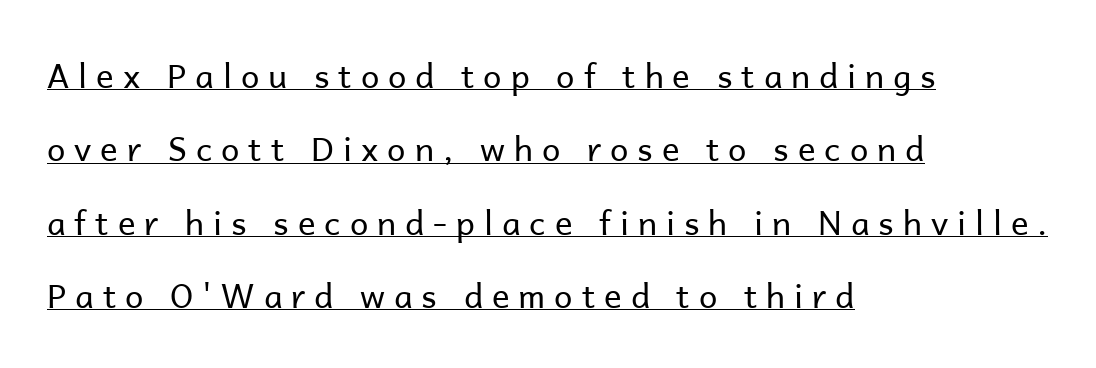
{"serif": "no", "italic": "no", "bold": "no", "weight": "regular", "width": "normal", "stroke_contrast": "low", "x_height": "medium", "monospaced": "no", "underline": "yes", "align": "left", "line_spacing": "loose", "line_spacing_ratio": 2.22, "letter_spacing": "wide", "letter_spacing_em": 0.27, "glyph_px": 33}
